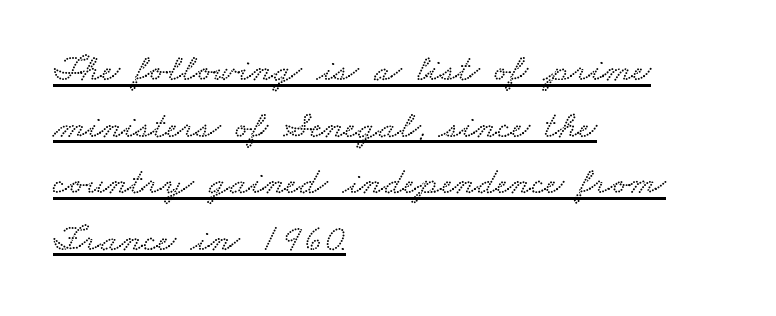
The image shows 39 px wide type; set left-aligned, normal line spacing (1.45x), normal letter spacing, underlined; low stroke contrast and a small x-height.
